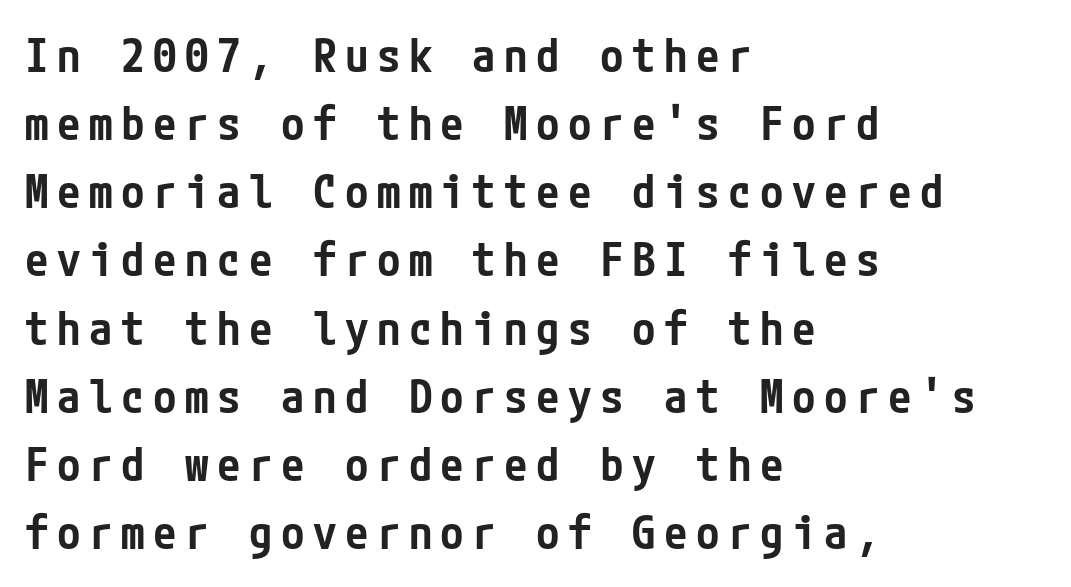
In terms of posture, this sample is upright. The typeface chosen for these lines omits serifs. The ragged edge is on the right, which tells us the setting is flush left. Every letter is mildly thick-stroked: semibold rather than bold.
